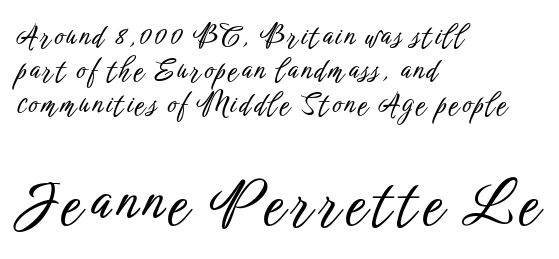
The image shows 56 px condensed sans-serif type; set left-aligned, line spacing 1.22x, not underlined; the second (bottom) block is 2.0x larger; low stroke contrast and a medium x-height.
